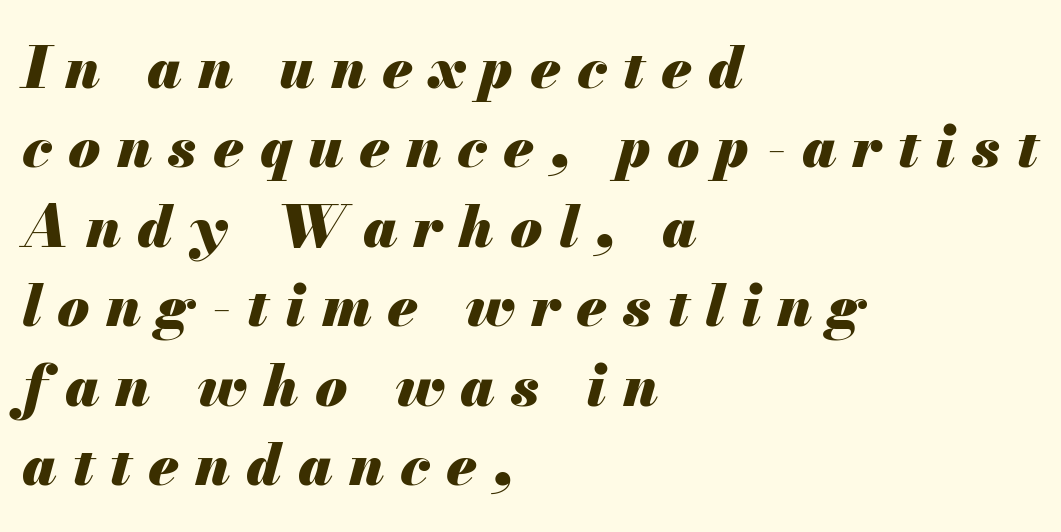
The image shows 58 px heavy type, italic (leaning right); set left-aligned, normal line spacing (1.37x), unusually wide letter spacing (+0.28 em), not underlined; medium stroke contrast and a small x-height.
